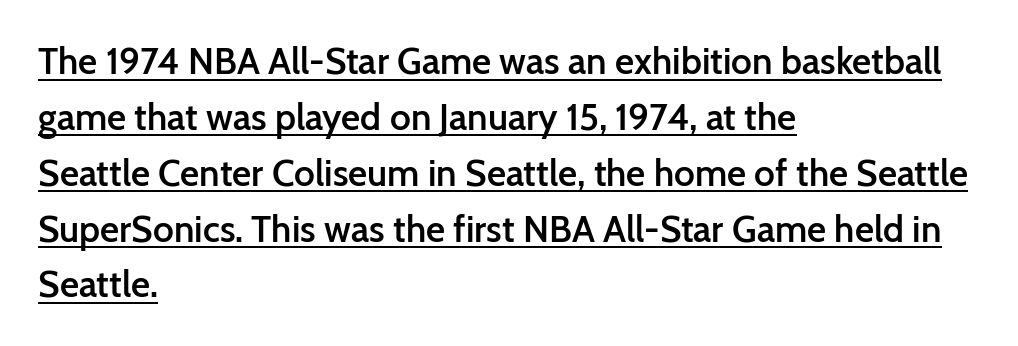
The image shows 37 px semibold sans-serif type, upright; set left-aligned, normal line spacing (1.51x), normal letter spacing, underlined; low stroke contrast and a medium x-height.
